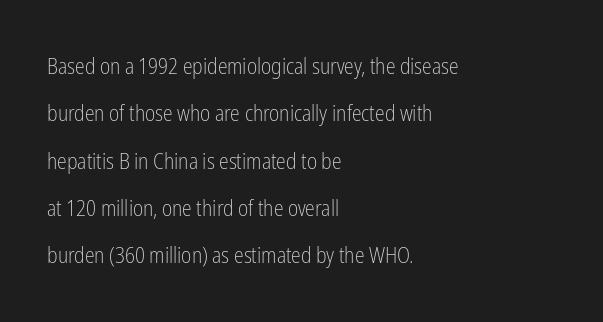
You could call the tracking neutral — neither tight nor loose. Airy leading. The text block is weighted toward the left margin, trailing off unevenly rightward. You can tell it's not italic because the verticals are truly vertical. Rule under the text: the space is simply empty.
